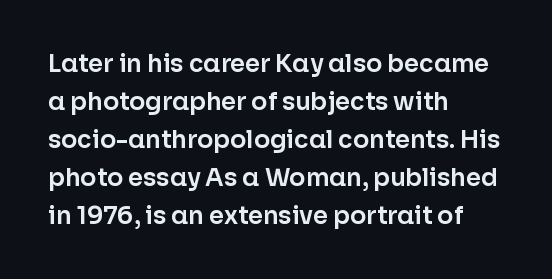
The specimen omits any rule beneath the text block's lines. Alignment: flush left. Italic? Not at all — the glyphs are vertical. The lines sit at an ordinary, default distance from one another. You could call the tracking neutral — neither tight nor loose.
